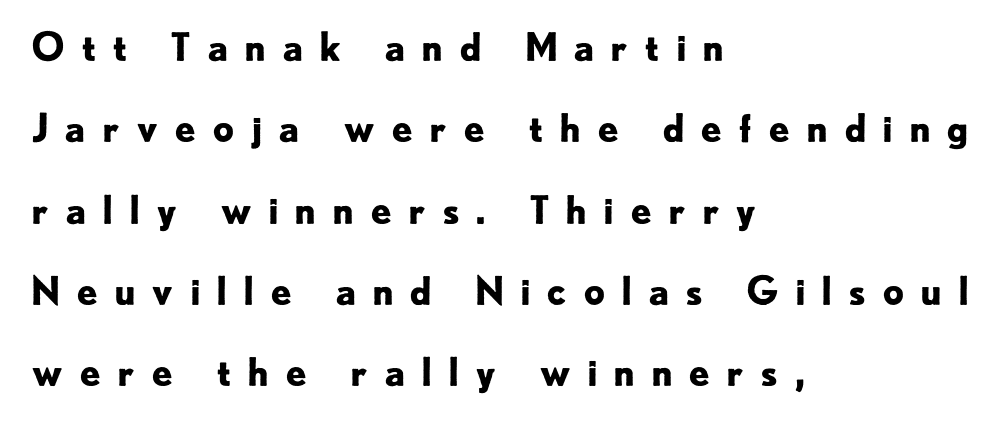
The gap between lines stays unmarked. Designer's note — italics off, roman on. Words appear elongated and porous because spacing is wide. Do the characters align in a grid? No, the font is proportional. Compared with a centered layout, this one pins lines to the left instead. Vertically, the passage feels expansive, rows floating well apart.
